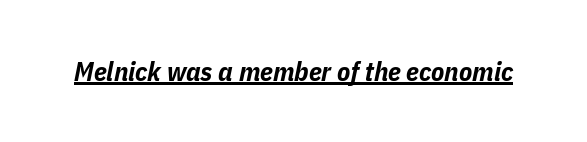
{"italic": "yes", "lean": "right", "slant_degrees": 11, "bold": "yes", "underline": "yes", "letter_spacing": "normal", "letter_spacing_em": 0.0, "glyph_px": 27}
